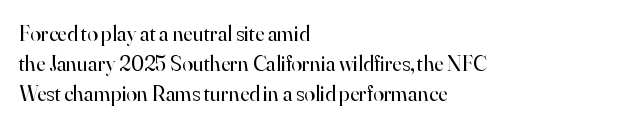
Q: Is the text bold? A: No.
Q: Is the text italic (slanted)? A: No, it is upright.
Q: Is the text underlined? A: No.
Q: How is the paragraph aligned? A: Left-aligned.
Q: Is the spacing between letters normal or unusually wide? A: Normal.
Q: Is the spacing between lines tight, normal or loose? A: Normal.
